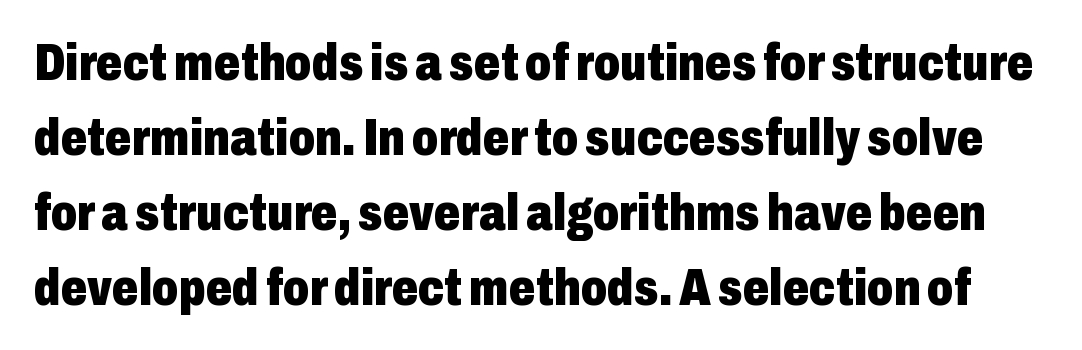
The image shows 52 px heavy, condensed sans-serif type, upright; set normal line spacing (1.44x), normal letter spacing, not underlined; low stroke contrast and a medium x-height.
